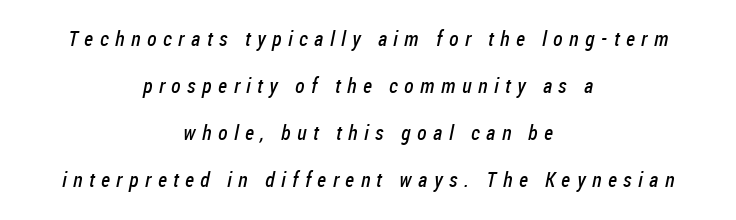
The image shows 21 px text type; set centered, loose line spacing (2.24x), unusually wide letter spacing (+0.31 em), not underlined.
